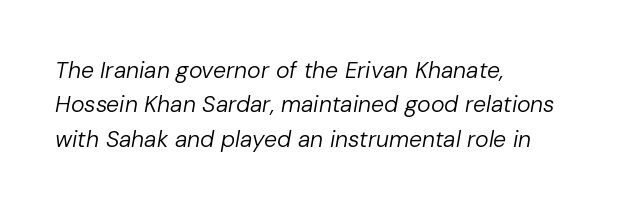
{"italic": "yes", "lean": "right", "slant_degrees": 10, "bold": "no", "underline": "no", "align": "left", "line_spacing": "normal", "line_spacing_ratio": 1.5, "letter_spacing": "normal", "letter_spacing_em": 0.0, "glyph_px": 23}
